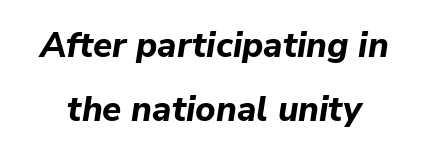
The image shows 35 px bold type, italic (leaning right); set line spacing 1.82x, normal letter spacing, not underlined; low stroke contrast and a medium x-height.
